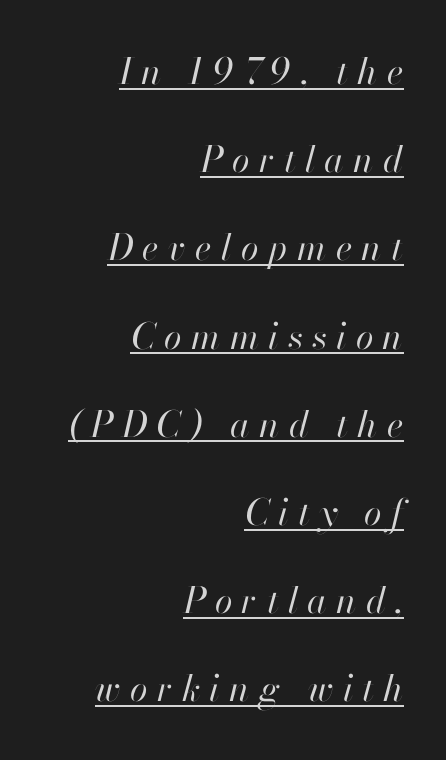
The image shows 36 px regular-weight type, italic (leaning right); set right-aligned, loose line spacing (2.45x), unusually wide letter spacing (+0.26 em), underlined; high stroke contrast and a small x-height.
